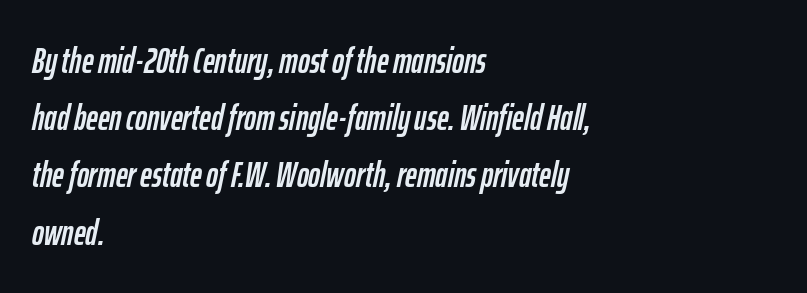
{"italic": "yes", "lean": "right", "slant_degrees": 12, "width": "condensed", "stroke_contrast": "low", "x_height": "medium", "monospaced": "no", "underline": "no", "align": "left", "line_spacing": "normal", "line_spacing_ratio": 1.59, "letter_spacing": "normal", "letter_spacing_em": 0.0, "glyph_px": 36}
